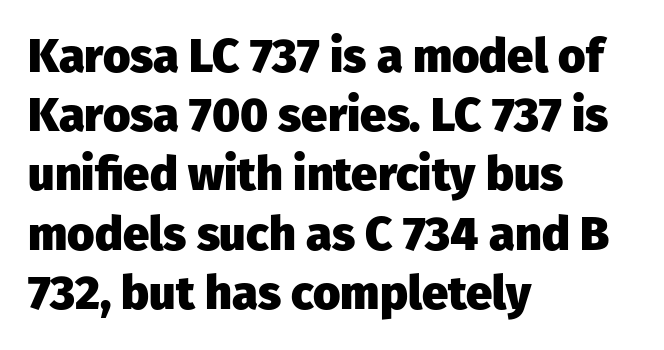
The image shows 47 px heavy sans-serif type, upright; set left-aligned, normal line spacing (1.26x), normal letter spacing, not underlined; low stroke contrast and a medium x-height.
